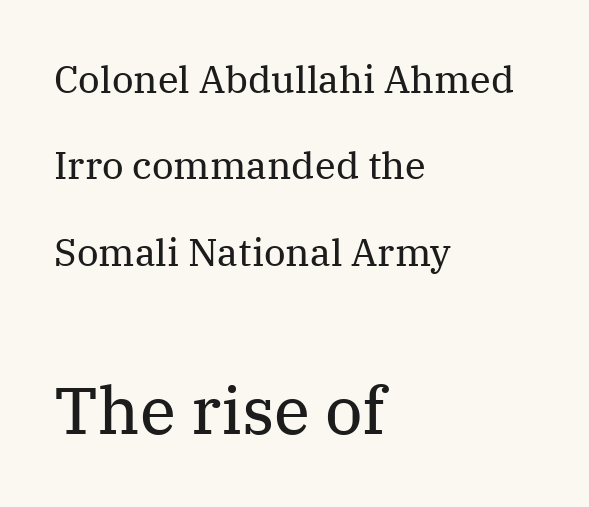
The ragged edge is on the right, which tells us the setting is flush left. The typography opts for an upright posture over an oblique one. The gaps between neighbouring characters are ordinary and unremarkable. The more generous point size was reserved for the lower chunk. I'd call this a serif setting — the letters wear small feet.
